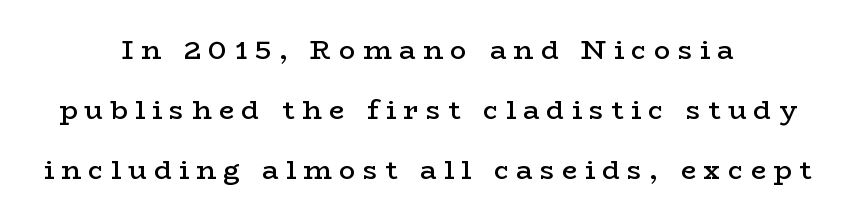
Q: Is the text bold? A: Semi-bold.
Q: Is the text italic (slanted)? A: No, it is upright.
Q: Is the text underlined? A: No.
Q: How is the paragraph aligned? A: Centered.
Q: Is the spacing between letters normal or unusually wide? A: Unusually wide.
Q: Is the spacing between lines tight, normal or loose? A: Loose.
